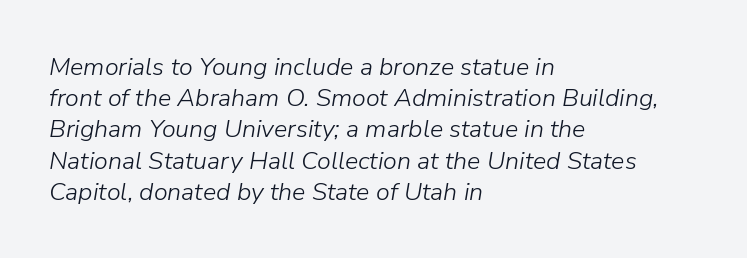
{"italic": "yes", "lean": "right", "slant_degrees": 9, "bold": "no", "underline": "no", "align": "left", "line_spacing": "normal", "line_spacing_ratio": 1.25, "letter_spacing": "normal", "letter_spacing_em": 0.0, "glyph_px": 25}
